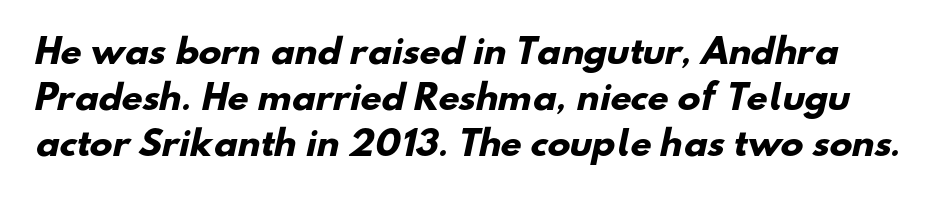
Q: Is the text bold? A: Yes.
Q: Is the typeface a serif or a sans-serif typeface? A: Sans-serif.
Q: Is the text underlined? A: No.
Q: Is the spacing between letters normal or unusually wide? A: Normal.
Q: Is the spacing between lines tight, normal or loose? A: Normal.
Q: Width (condensed, normal, or wide)? A: Normal.
Q: Stroke contrast? A: Low.
Q: x-height? A: Small.
Q: Monospaced? A: No.
